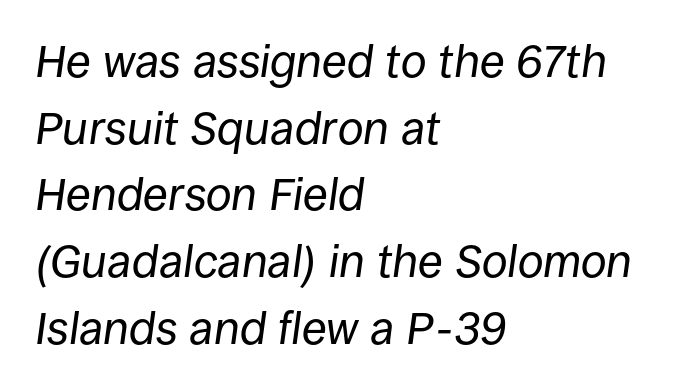
{"italic": "yes", "lean": "right", "slant_degrees": 8, "bold": "no", "weight": "regular", "width": "normal", "stroke_contrast": "low", "x_height": "large", "monospaced": "no", "underline": "no", "align": "left", "line_spacing": "normal", "line_spacing_ratio": 1.45, "letter_spacing": "normal", "letter_spacing_em": 0.0, "glyph_px": 46}
